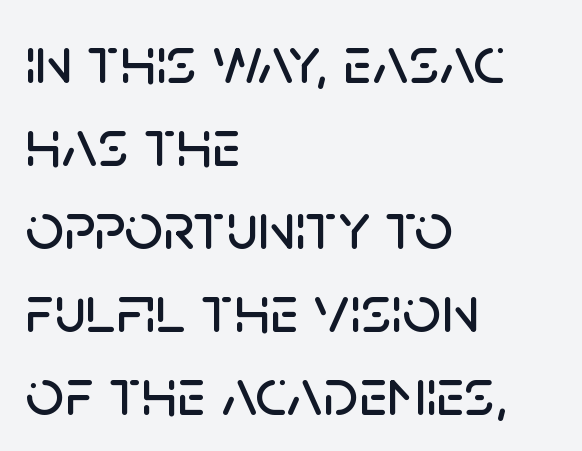
{"serif": "no", "italic": "no", "width": "normal", "stroke_contrast": "low", "x_height": "large", "monospaced": "no", "underline": "no", "align": "left", "line_spacing_ratio": 1.22, "letter_spacing": "normal", "letter_spacing_em": 0.0, "glyph_px": 68}
